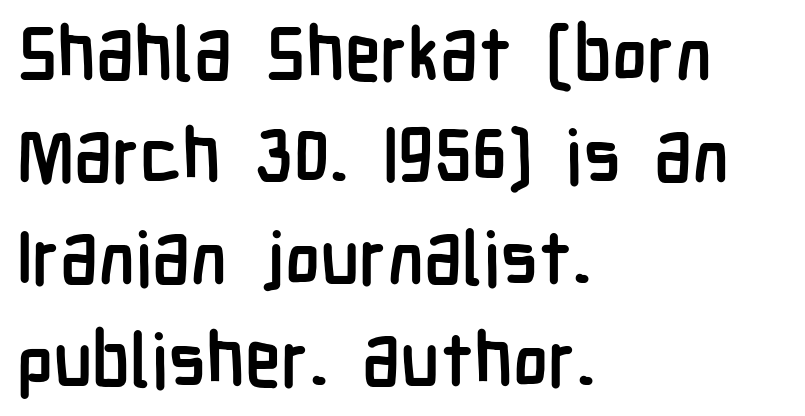
Glyph-to-glyph distance matches everyday printed text. The compositor pushed each line to the left boundary. This sample uses a sans-serif face. Looks like regular typesetting: each glyph gets only the width it needs. What weight is shown? A full bold with thick strokes. Compared with typical paragraphs, the rows here are spaced about the same.
